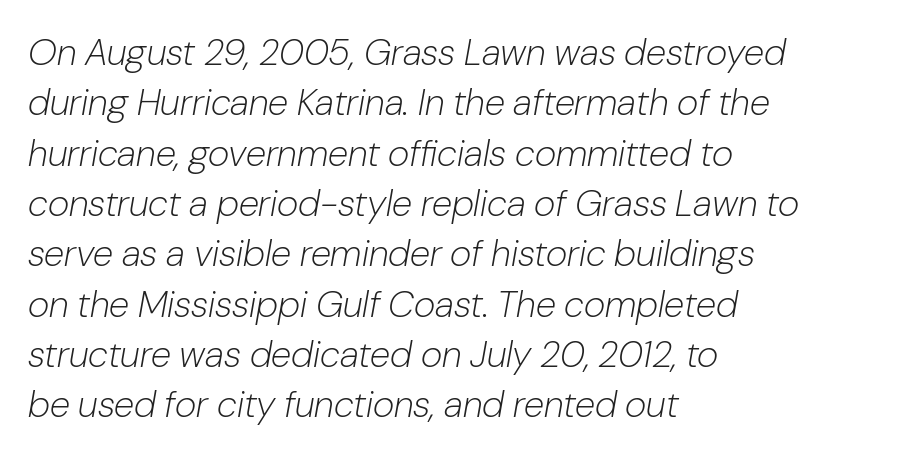
The image shows 37 px light type, italic (leaning right); set left-aligned, normal line spacing (1.36x), normal letter spacing, not underlined; low stroke contrast and a medium x-height.
